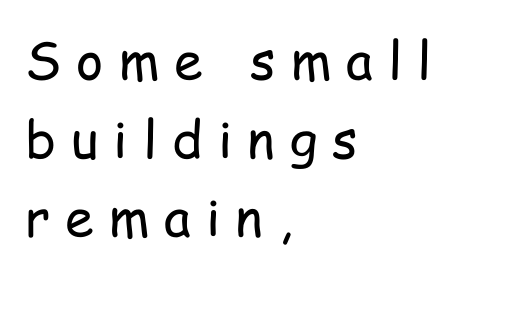
The image shows 52 px regular-weight, condensed sans-serif type, upright; set left-aligned, normal line spacing (1.51x), unusually wide letter spacing (+0.29 em), not underlined; low stroke contrast and a medium x-height.
